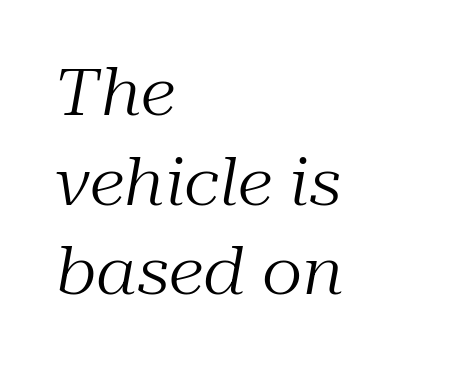
The image shows 64 px regular-weight serif type, italic (leaning right); set left-aligned, normal line spacing (1.4x), normal letter spacing, not underlined; medium stroke contrast and a medium x-height.
